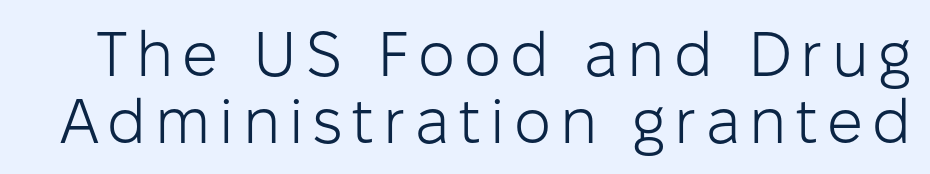
Q: Is the text bold? A: No.
Q: Is the text italic (slanted)? A: No, it is upright.
Q: Is the typeface a serif or a sans-serif typeface? A: Sans-serif.
Q: Is the text underlined? A: No.
Q: Is the spacing between lines tight, normal or loose? A: Tight.
Q: Width (condensed, normal, or wide)? A: Normal.
Q: Stroke contrast? A: Low.
Q: x-height? A: Medium.
Q: Monospaced? A: No.
